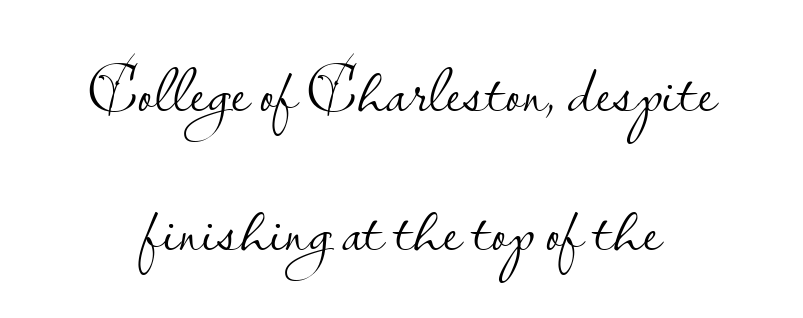
Q: Is the text bold? A: No.
Q: Is the text italic (slanted)? A: Yes.
Q: Is the typeface a serif or a sans-serif typeface? A: Sans-serif.
Q: Is the text underlined? A: No.
Q: Is the spacing between letters normal or unusually wide? A: Normal.
Q: Is the spacing between lines tight, normal or loose? A: Loose.
Q: Width (condensed, normal, or wide)? A: Normal.
Q: Stroke contrast? A: Low.
Q: x-height? A: Small.
Q: Monospaced? A: No.
